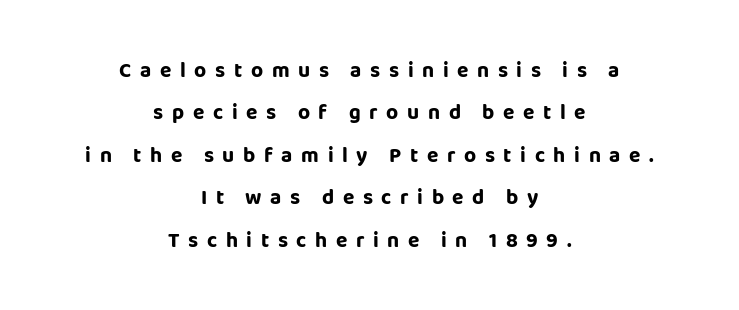
The image shows 21 px bold type, upright; set centered, loose line spacing (2.02x), unusually wide letter spacing (+0.41 em), not underlined.
